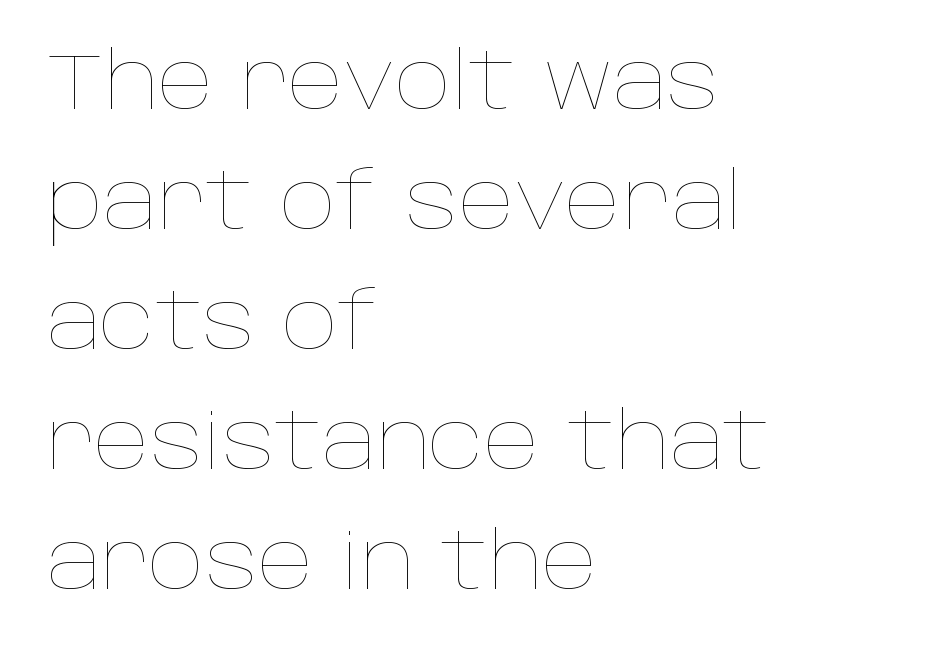
{"italic": "no", "bold": "no", "weight": "thin", "width": "normal", "stroke_contrast": "low", "x_height": "large", "monospaced": "no", "underline": "no", "align": "left", "line_spacing": "normal", "line_spacing_ratio": 1.52, "letter_spacing": "normal", "letter_spacing_em": 0.0, "glyph_px": 79}
